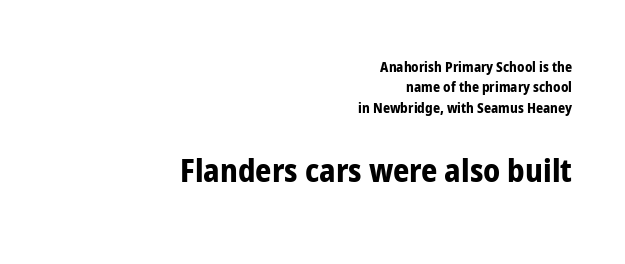
Q: Is the text bold? A: Yes.
Q: Is the text italic (slanted)? A: No, it is upright.
Q: Is the typeface a serif or a sans-serif typeface? A: Sans-serif.
Q: Is the text underlined? A: No.
Q: How is the paragraph aligned? A: Right-aligned.
Q: Is the spacing between letters normal or unusually wide? A: Normal.
Q: Is the spacing between lines tight, normal or loose? A: Normal.
Q: Which block of text is set in a larger size, the first (top) or the second (bottom)? A: The second (bottom) one.
Q: Width (condensed, normal, or wide)? A: Condensed.
Q: Stroke contrast? A: Low.
Q: x-height? A: Medium.
Q: Monospaced? A: No.
